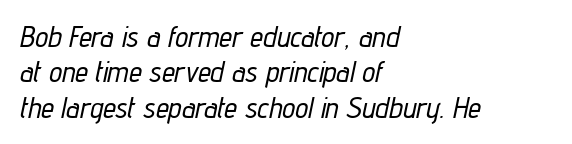
Beneath every word, the page is bare. The lines are quadded left. Varying glyph widths throughout — classic text-font behaviour. Observe the ordinary spacing: letters are neighbours, not strangers. Yep, that's italic — everything's leaning.
